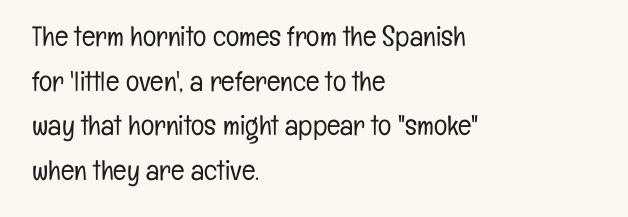
The image shows 28 px light, condensed sans-serif type, upright; set left-aligned, normal line spacing (1.59x), normal letter spacing, not underlined; low stroke contrast and a medium x-height.
